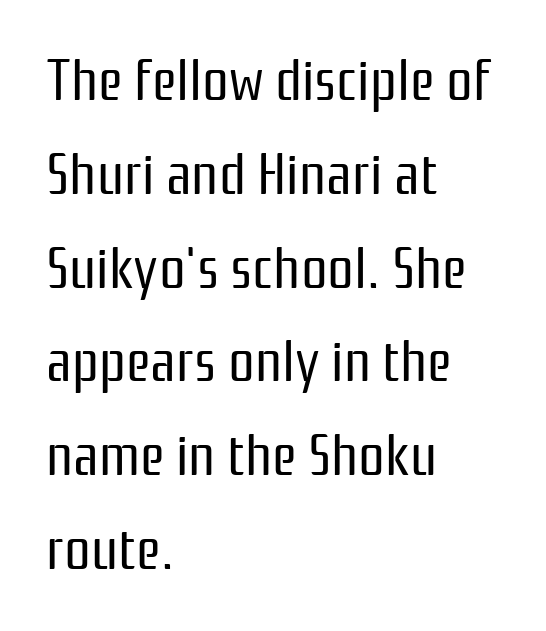
The image shows 59 px regular-weight, condensed sans-serif type, upright; set left-aligned, normal line spacing (1.59x), normal letter spacing, not underlined; low stroke contrast and a medium x-height.
